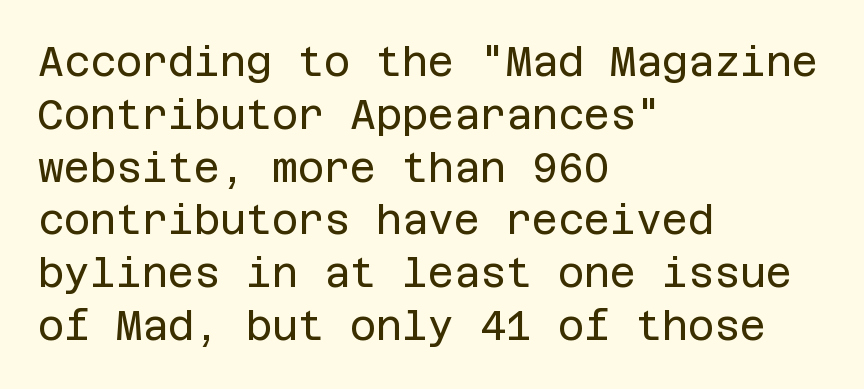
Q: Is the text bold? A: No.
Q: Is the text italic (slanted)? A: No, it is upright.
Q: Is the typeface a serif or a sans-serif typeface? A: Sans-serif.
Q: Is the text underlined? A: No.
Q: How is the paragraph aligned? A: Left-aligned.
Q: Is the spacing between letters normal or unusually wide? A: Normal.
Q: Is the spacing between lines tight, normal or loose? A: Normal.
Q: Width (condensed, normal, or wide)? A: Normal.
Q: Stroke contrast? A: Low.
Q: x-height? A: Large.
